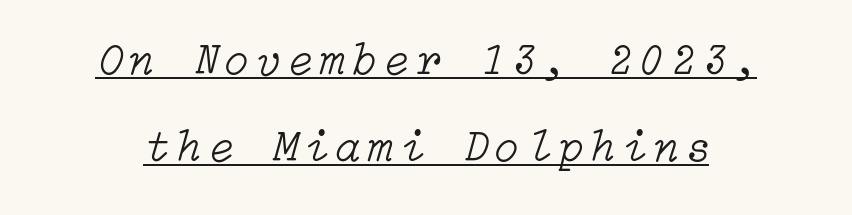
Q: Is the text bold? A: No.
Q: Is the text italic (slanted)? A: Yes, it leans right by about 15 degrees.
Q: Is the text underlined? A: Yes.
Q: Is the spacing between lines tight, normal or loose? A: Loose.
Q: Width (condensed, normal, or wide)? A: Normal.
Q: Stroke contrast? A: Low.
Q: x-height? A: Medium.
